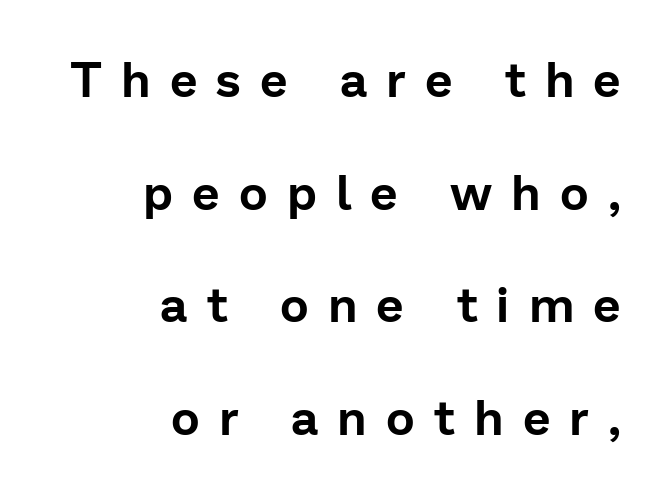
The image shows 49 px sans-serif type, upright; set right-aligned, loose line spacing (2.3x), unusually wide letter spacing (+0.39 em), not underlined; low stroke contrast and a medium x-height.
